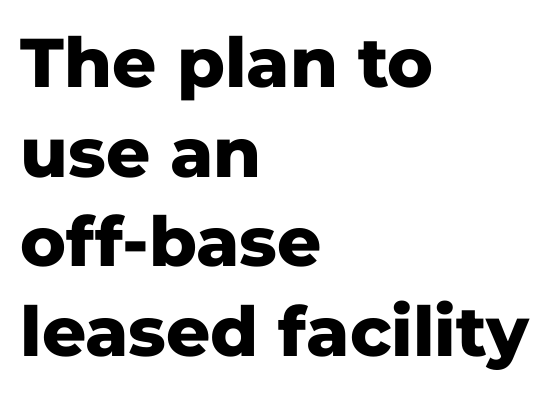
Is there much room between lines? A standard amount, neither cramped nor airy. Pretty heavy lettering here — definitely bold. This is the regular roman posture of the typeface. These lines stack with their left ends in a neat column.
